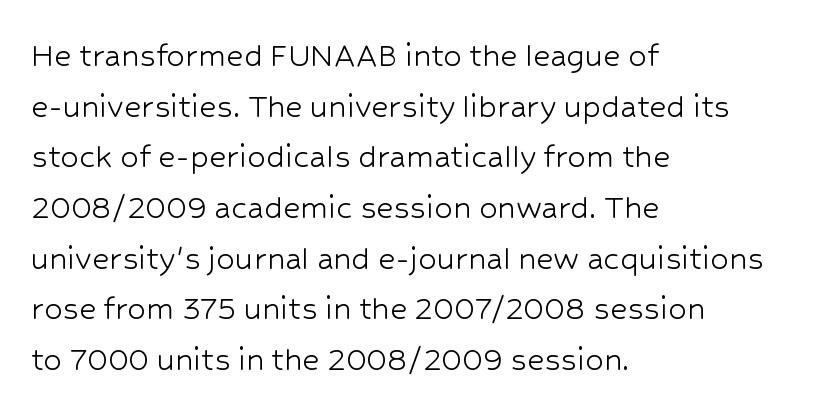
{"serif": "no", "italic": "no", "bold": "no", "weight": "light", "width": "normal", "stroke_contrast": "low", "x_height": "medium", "monospaced": "no", "underline": "no", "align": "left", "line_spacing": "normal", "line_spacing_ratio": 1.37, "letter_spacing": "normal", "letter_spacing_em": 0.0, "glyph_px": 37}
